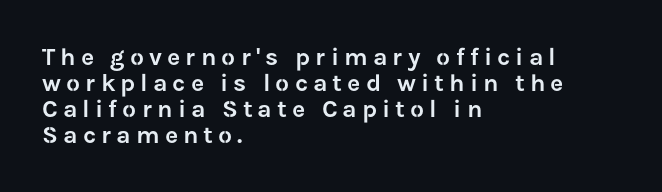
The image shows 25 px text type, upright; set left-aligned, tight line spacing (1.04x), unusually wide letter spacing (+0.2 em), not underlined.
